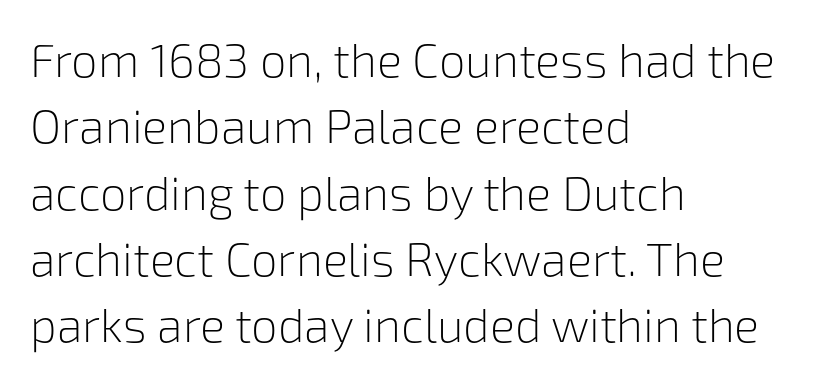
The image shows 47 px light sans-serif type, upright; set left-aligned, normal line spacing (1.41x), normal letter spacing, not underlined; low stroke contrast and a medium x-height.
